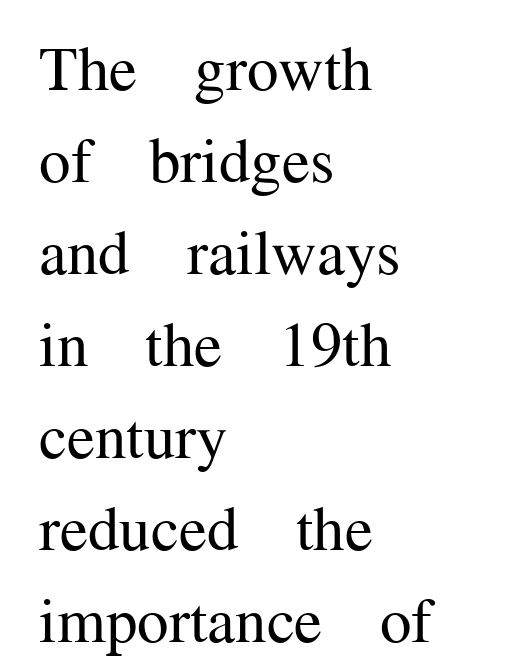
The image shows 63 px regular-weight serif type, upright; set left-aligned, normal line spacing (1.46x), normal letter spacing, not underlined; medium stroke contrast and a medium x-height.
